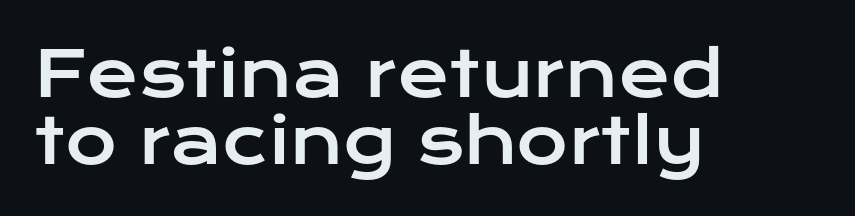
{"serif": "no", "italic": "no", "width": "wide", "stroke_contrast": "low", "x_height": "medium", "monospaced": "no", "underline": "no", "align": "left", "line_spacing": "tight", "line_spacing_ratio": 1.07, "letter_spacing": "normal", "letter_spacing_em": 0.0, "glyph_px": 63}
